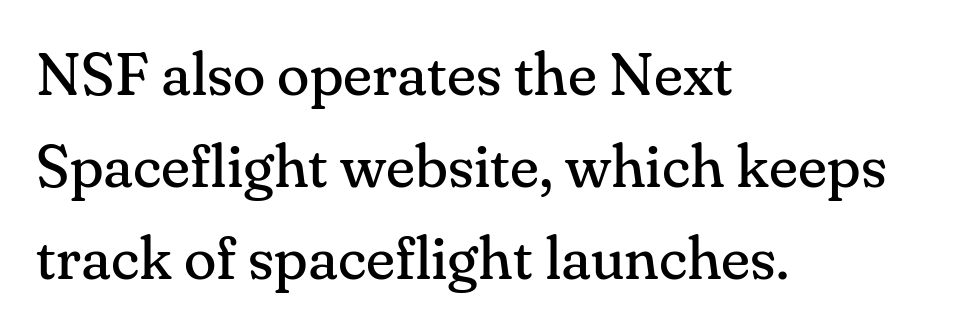
The letters stand straight up with perfectly vertical stems. The rendering keeps characters at their native spacing. Descenders are the only things crossing below the line. Teacher's note: observe the even left margin — that is flush-left alignment.
